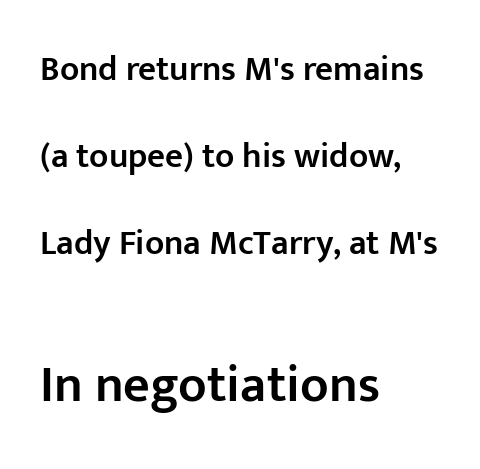
The image shows 52 px semibold sans-serif type, upright; set left-aligned, loose line spacing (2.48x), normal letter spacing, not underlined; the second (bottom) block is 1.49x larger; low stroke contrast and a medium x-height.
